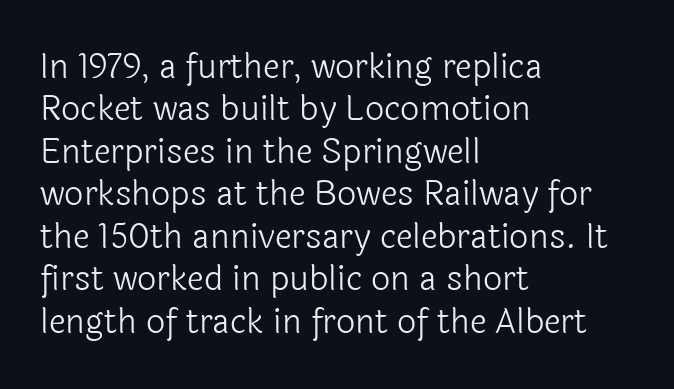
Stroke terminals: plain, sans-serif. Plain, unruled lines of type. The letters advance in unequal steps, a hallmark of proportional type. The passage shown is not bold in any degree. What stands out about the letter spacing? Nothing — it is the standard amount.
